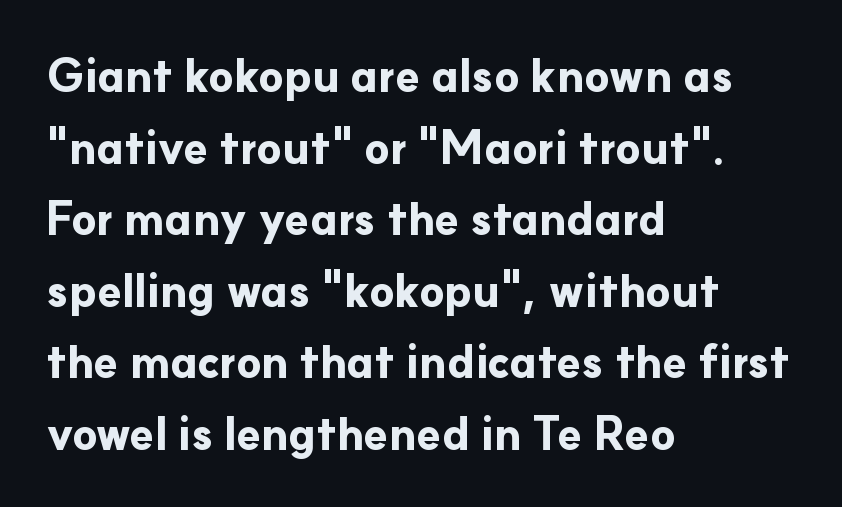
Q: Is the text bold? A: Yes.
Q: Is the text italic (slanted)? A: No, it is upright.
Q: Is the typeface a serif or a sans-serif typeface? A: Sans-serif.
Q: Is the text underlined? A: No.
Q: How is the paragraph aligned? A: Left-aligned.
Q: Is the spacing between letters normal or unusually wide? A: Normal.
Q: Is the spacing between lines tight, normal or loose? A: Normal.
Q: Width (condensed, normal, or wide)? A: Normal.
Q: Stroke contrast? A: Low.
Q: x-height? A: Small.
Q: Monospaced? A: No.
